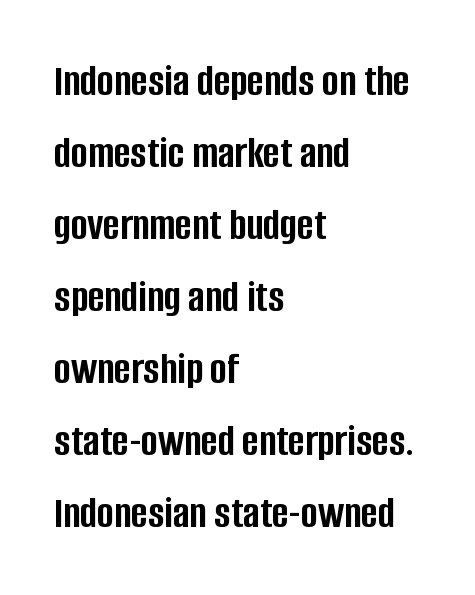
A clean baseline with only descenders dipping below it. Typographically, this falls in the sans-serif category. The passage is arranged the way most books set body copy — flush left. How are the letters spaced? Ordinarily, with no added tracking. This sample keeps an unexceptional amount of space between lines.
